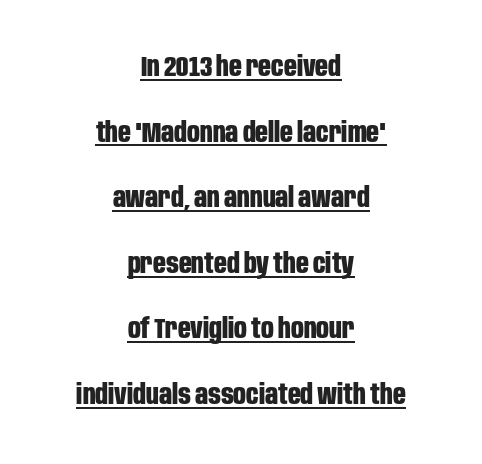
{"serif": "no", "italic": "no", "bold": "yes", "weight": "bold", "width": "condensed", "stroke_contrast": "low", "x_height": "large", "monospaced": "no", "underline": "yes", "align": "center", "line_spacing": "loose", "line_spacing_ratio": 2.34, "letter_spacing": "normal", "letter_spacing_em": 0.0, "glyph_px": 28}
